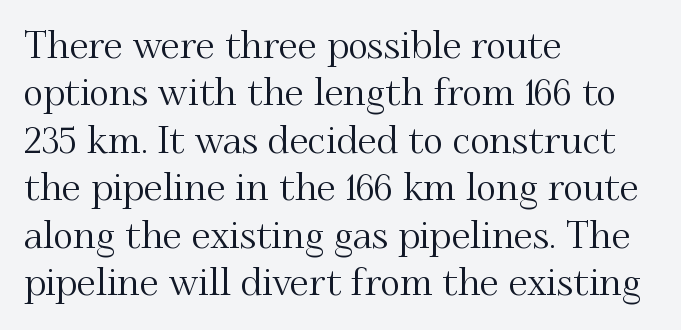
Q: Is the text italic (slanted)? A: No, it is upright.
Q: Is the typeface a serif or a sans-serif typeface? A: Serif.
Q: Is the text underlined? A: No.
Q: How is the paragraph aligned? A: Left-aligned.
Q: Is the spacing between letters normal or unusually wide? A: Normal.
Q: Is the spacing between lines tight, normal or loose? A: Normal.
Q: Width (condensed, normal, or wide)? A: Normal.
Q: Stroke contrast? A: Medium.
Q: x-height? A: Small.
Q: Monospaced? A: No.
